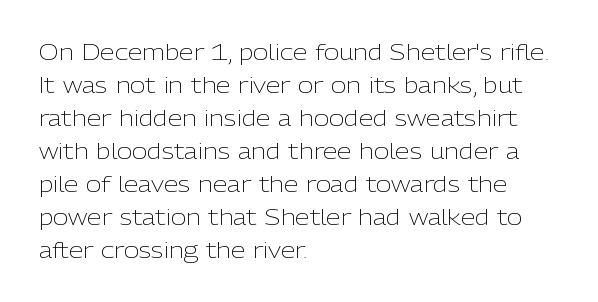
The image shows 21 px text type, upright; set left-aligned, normal line spacing (1.57x), normal letter spacing, not underlined.
